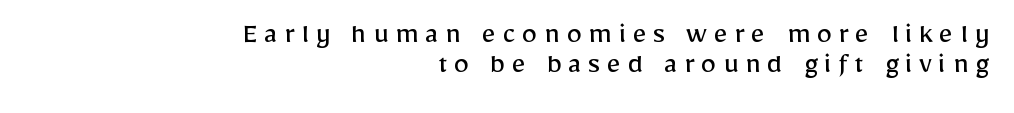
{"serif": "no", "italic": "no", "bold": "no", "weight": "regular", "width": "normal", "stroke_contrast": "low", "x_height": "medium", "monospaced": "no", "underline": "no", "align": "right", "line_spacing": "tight", "line_spacing_ratio": 0.98, "letter_spacing": "wide", "letter_spacing_em": 0.21, "glyph_px": 31}
